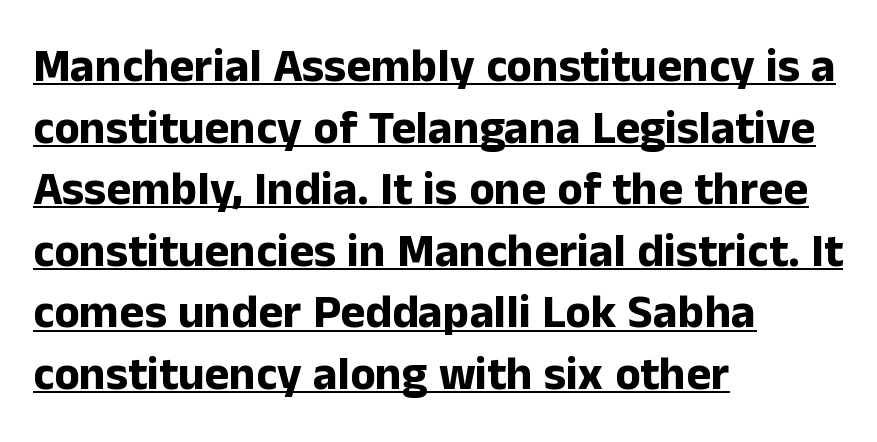
The image shows 47 px bold sans-serif type, upright; set left-aligned, normal line spacing (1.31x), normal letter spacing, underlined; low stroke contrast and a medium x-height.
